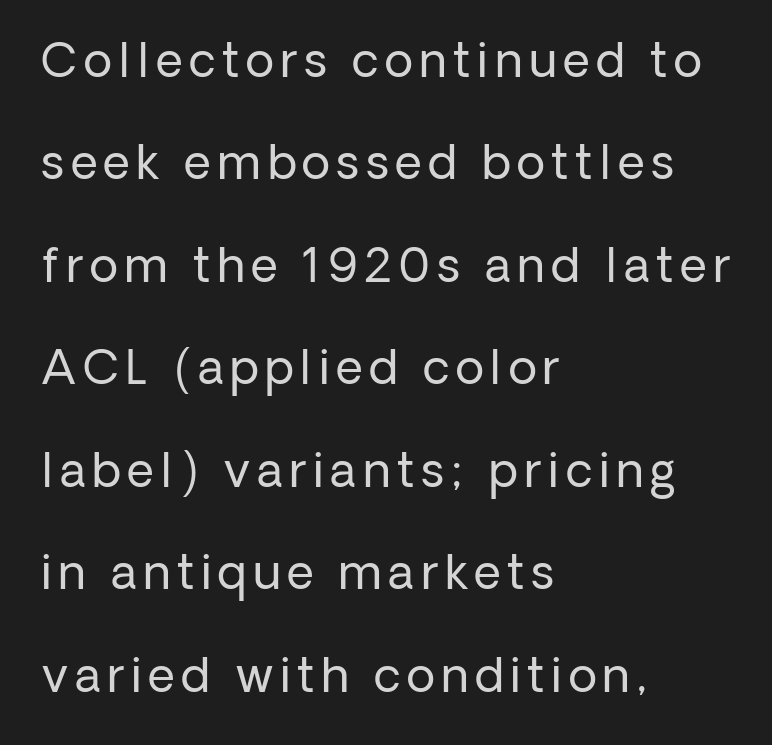
Q: Is the text bold? A: No.
Q: Is the text italic (slanted)? A: No, it is upright.
Q: Is the typeface a serif or a sans-serif typeface? A: Sans-serif.
Q: Is the text underlined? A: No.
Q: How is the paragraph aligned? A: Left-aligned.
Q: Is the spacing between lines tight, normal or loose? A: Loose.
Q: Width (condensed, normal, or wide)? A: Normal.
Q: Stroke contrast? A: Low.
Q: x-height? A: Medium.
Q: Monospaced? A: No.
